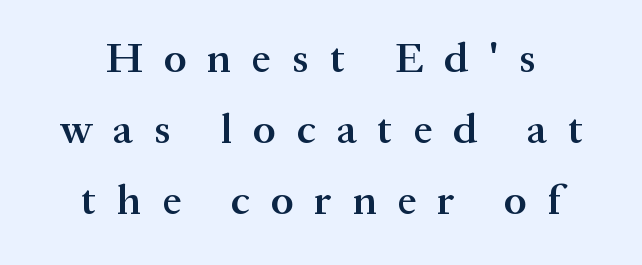
{"serif": "yes", "italic": "no", "bold": "semi", "weight": "semibold", "width": "normal", "stroke_contrast": "medium", "x_height": "medium", "monospaced": "no", "underline": "no", "line_spacing": "normal", "line_spacing_ratio": 1.69, "letter_spacing": "wide", "letter_spacing_em": 0.5, "glyph_px": 42}
